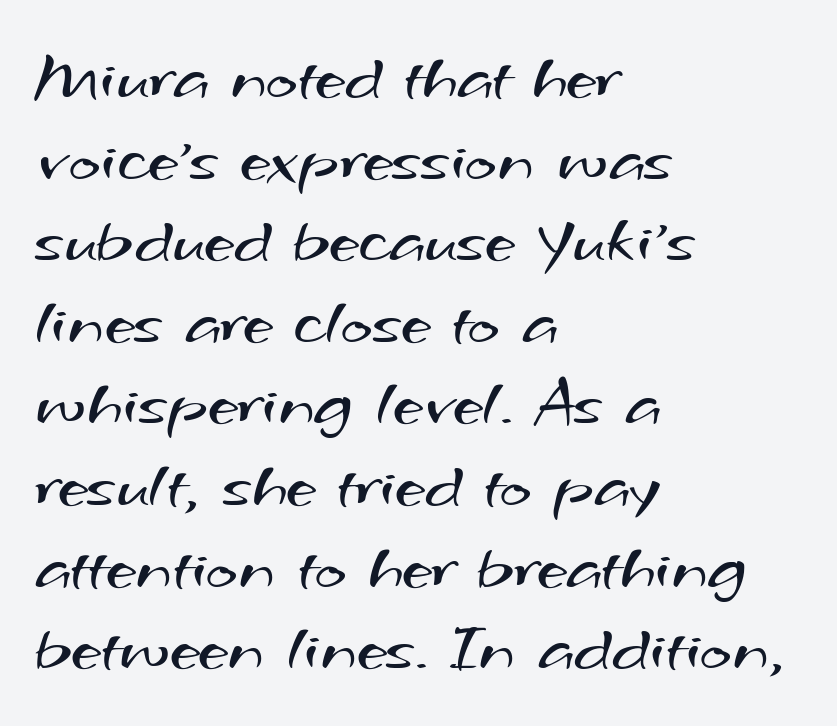
The face looks like a standard text weight, possibly lighter. Plain, unruled lines of type. Tracking here is standard; glyphs follow each other at the usual distance. Visually the block forms a straight wall on the left and a jagged coastline on the right. The text was rendered using a sans face with plain stroke endings.
